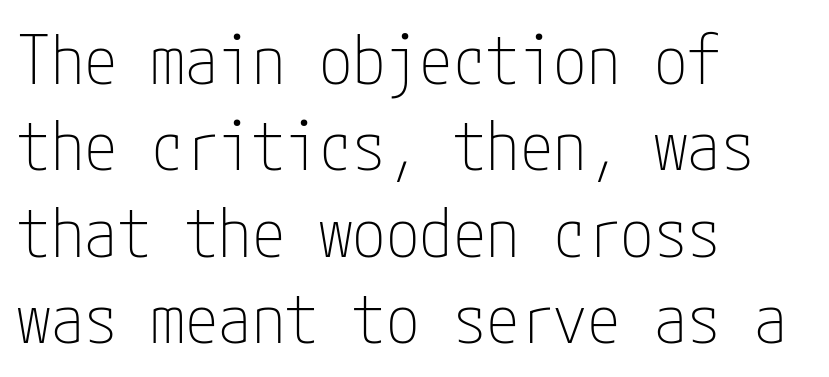
{"serif": "no", "italic": "no", "bold": "no", "weight": "thin", "width": "condensed", "stroke_contrast": "low", "x_height": "medium", "underline": "no", "align": "left", "line_spacing": "normal", "line_spacing_ratio": 1.29, "letter_spacing": "normal", "letter_spacing_em": 0.0, "glyph_px": 67}
